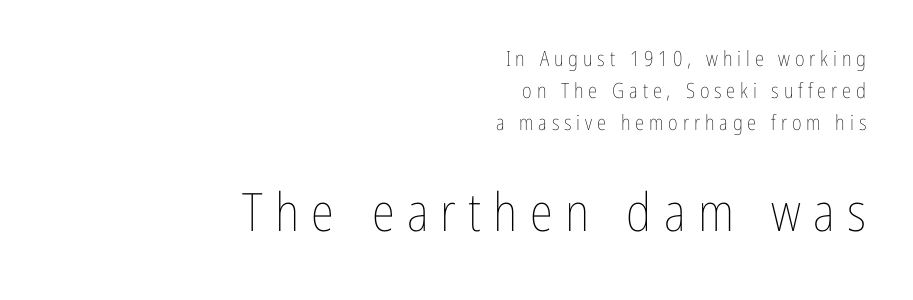
Only glyphs here, with clear space below each row. The typesetting does not lean heavy: it is not bold. The setting favours the right margin, as signatures and pull-quotes sometimes do. Short note: letters widely spaced.
